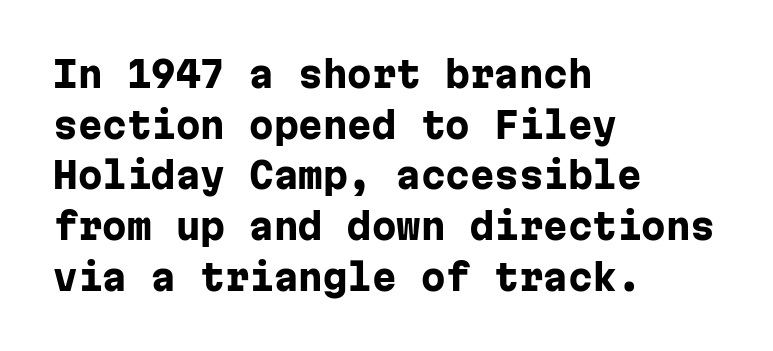
{"serif": "no", "italic": "no", "bold": "yes", "weight": "heavy", "width": "normal", "stroke_contrast": "low", "x_height": "medium", "monospaced": "yes", "underline": "no", "align": "left", "line_spacing": "normal", "line_spacing_ratio": 1.45, "letter_spacing": "normal", "letter_spacing_em": 0.0, "glyph_px": 35}
